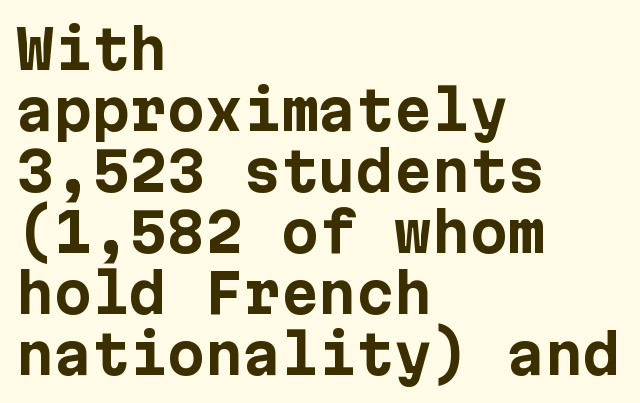
The image shows 54 px bold sans-serif type, upright; set left-aligned, tight line spacing (1.13x), normal letter spacing, not underlined; low stroke contrast and a medium x-height.
